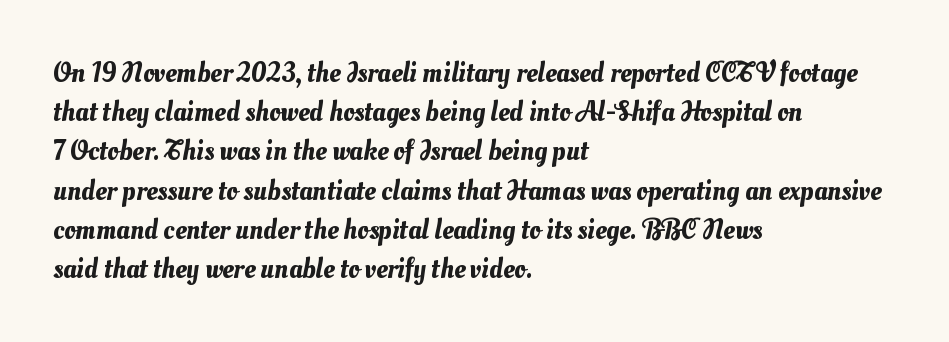
Regular leading. Does the copy run flush right? No — it runs flush left. The horizontal fit of the characters is conventional and even. The rendering uses natural spacing where letterforms have individual widths. Unmarked baselines from the first word to the last.
